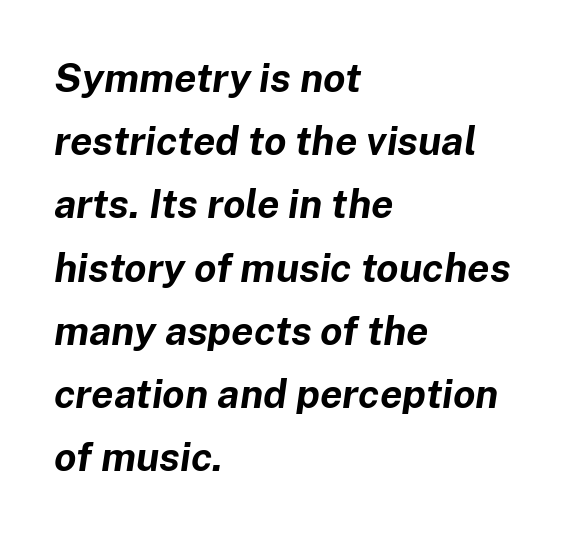
{"italic": "yes", "lean": "right", "slant_degrees": 8, "bold": "yes", "weight": "bold", "width": "normal", "stroke_contrast": "low", "x_height": "medium", "monospaced": "no", "underline": "no", "align": "left", "line_spacing": "normal", "line_spacing_ratio": 1.58, "letter_spacing": "normal", "letter_spacing_em": 0.0, "glyph_px": 40}
